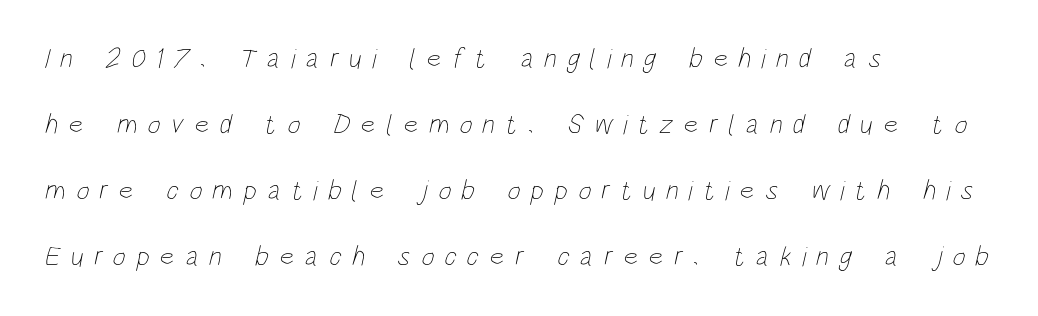
Weight class: somewhere from thin through regular. The space between consecutive lines is lavish. The face used here is proportionally spaced, like ordinary book or web type. The words here are not underlined.
